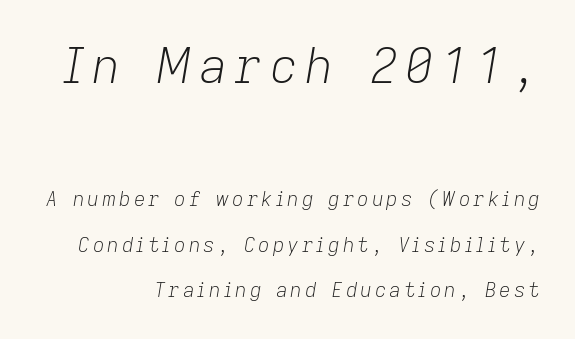
{"italic": "yes", "lean": "right", "slant_degrees": 9, "bold": "no", "weight": "light", "width": "normal", "stroke_contrast": "low", "x_height": "medium", "monospaced": "no", "underline": "no", "align": "right", "line_spacing": "loose", "line_spacing_ratio": 2.28, "larger_block": "first", "size_ratio": 2.45, "glyph_px": 49}
